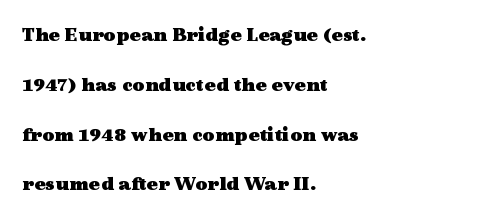
Bold? Absolutely — the strokes are thick and heavy. Quick note: interline space is abundant. Decoration check: the copy has no underline. Nothing unusual about the tracking: characters are spaced as the font intends. Ascenders rise straight up at ninety degrees. Which margin do the lines hug? The left one — the right edge is uneven.
